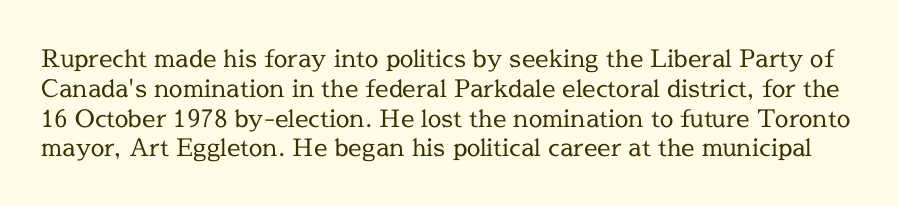
{"italic": "no", "bold": "no", "underline": "no", "line_spacing_ratio": 1.24, "letter_spacing": "normal", "letter_spacing_em": 0.0, "glyph_px": 24}
